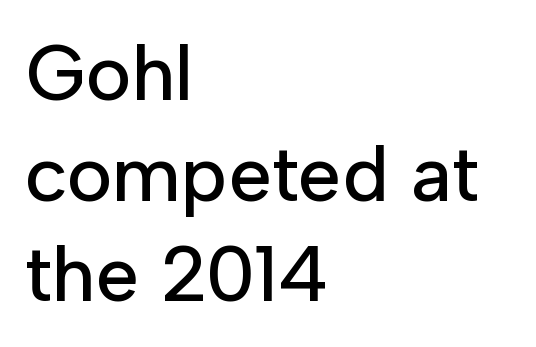
The rendering uses natural spacing where letterforms have individual widths. This sample is left-justified, so line endings fall wherever the words run out. The lines sit at an ordinary, default distance from one another. Default kerning and tracking; the words read as compact shapes. The font's upright variant was chosen for this text.
